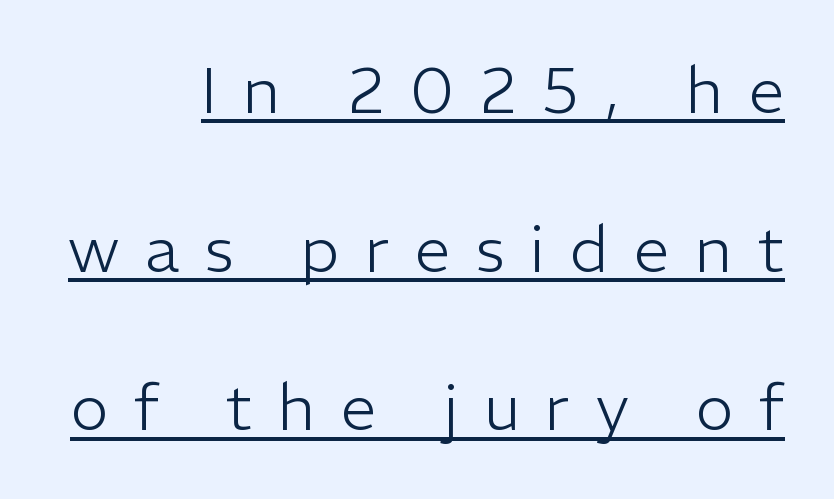
Vertical stems look standard width or narrower in stroke. Nope, no serifs anywhere on these letters. Someone cranked the tracking dial way up on this one. A rule runs beneath these lines of type. Every row of glyphs terminates at an identical x-position on the right.
